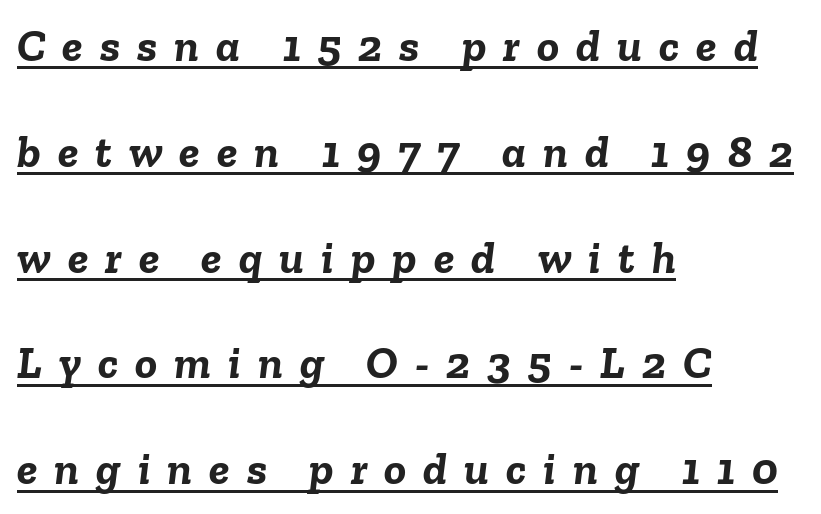
Q: Is the text bold? A: Yes.
Q: Is the text italic (slanted)? A: Yes, it leans right by about 6 degrees.
Q: Is the text underlined? A: Yes.
Q: How is the paragraph aligned? A: Left-aligned.
Q: Is the spacing between letters normal or unusually wide? A: Unusually wide.
Q: Is the spacing between lines tight, normal or loose? A: Loose.
Q: Width (condensed, normal, or wide)? A: Normal.
Q: Stroke contrast? A: Low.
Q: x-height? A: Medium.
Q: Monospaced? A: No.
